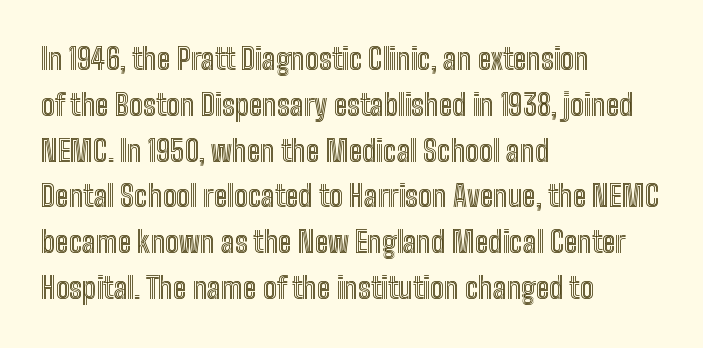
Q: Is the text italic (slanted)? A: No, it is upright.
Q: Is the text underlined? A: No.
Q: How is the paragraph aligned? A: Left-aligned.
Q: Is the spacing between letters normal or unusually wide? A: Normal.
Q: Is the spacing between lines tight, normal or loose? A: Normal.
Q: Width (condensed, normal, or wide)? A: Condensed.
Q: x-height? A: Medium.
Q: Monospaced? A: No.
